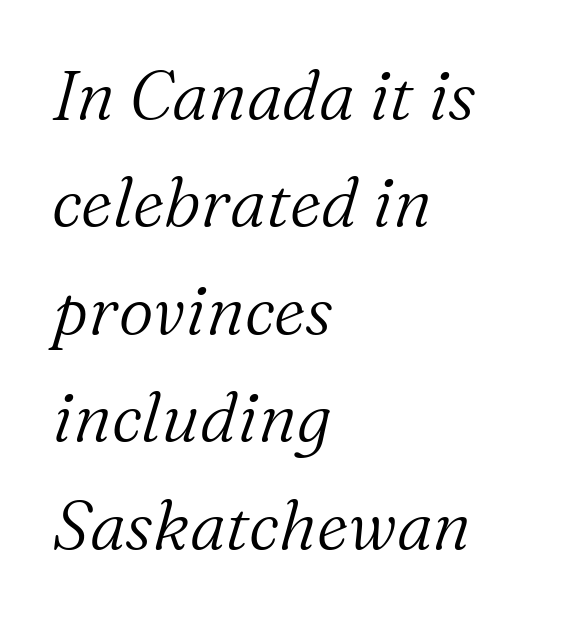
{"serif": "yes", "italic": "yes", "lean": "right", "slant_degrees": 16, "bold": "no", "weight": "light", "width": "normal", "stroke_contrast": "medium", "x_height": "medium", "monospaced": "no", "underline": "no", "align": "left", "line_spacing": "normal", "line_spacing_ratio": 1.58, "letter_spacing": "normal", "letter_spacing_em": 0.0, "glyph_px": 68}
